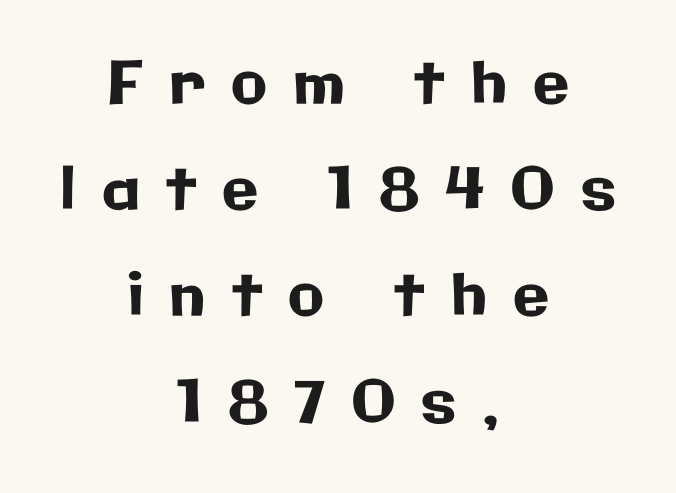
This is the regular roman posture of the typeface. Proportional: the letters do not fall into vertical columns. Examine the stroke ends and you'll find no serifs. Clear beneath every line of the passage. Alignment: centered.
